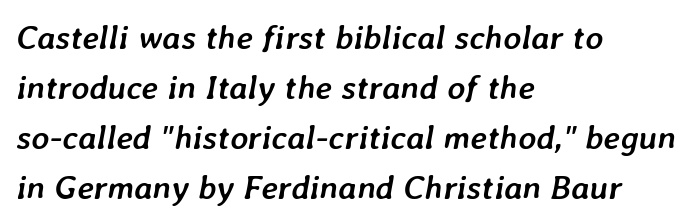
{"italic": "yes", "lean": "right", "slant_degrees": 7, "bold": "yes", "weight": "semibold", "width": "normal", "stroke_contrast": "low", "x_height": "medium", "monospaced": "no", "underline": "no", "align": "left", "line_spacing": "normal", "line_spacing_ratio": 1.47, "letter_spacing": "normal", "letter_spacing_em": 0.0, "glyph_px": 34}
